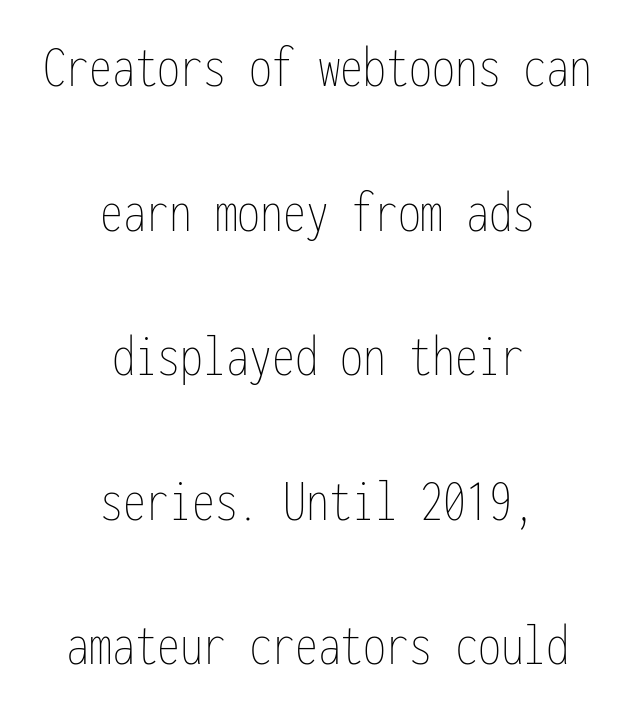
The rag falls on both sides of this text block equally. The zone under the glyphs is completely vacant. This is the regular roman posture of the typeface. Regarding leading, the lines here are spaced well apart. Weight: in the light-to-regular range. The passage shown has conventional tracking throughout.
